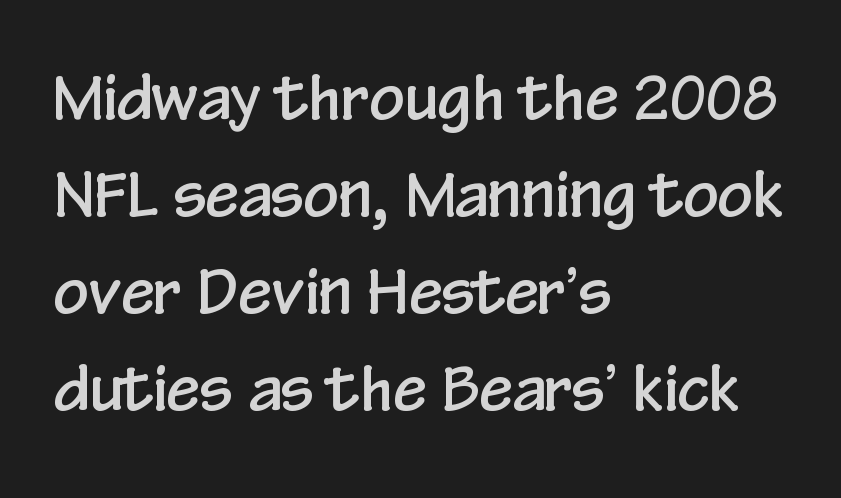
The image shows 61 px condensed sans-serif type, upright; set left-aligned, normal line spacing (1.59x), normal letter spacing, not underlined; low stroke contrast and a medium x-height.
